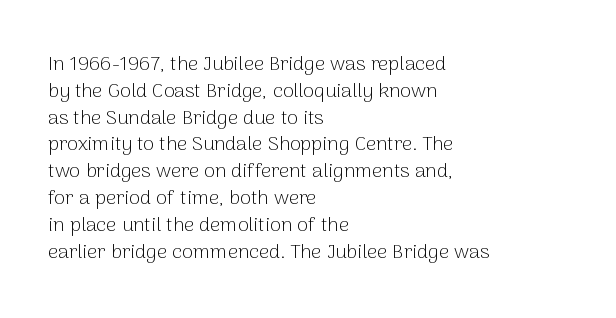
Q: Is the text bold? A: No.
Q: Is the text italic (slanted)? A: No, it is upright.
Q: Is the text underlined? A: No.
Q: How is the paragraph aligned? A: Left-aligned.
Q: Is the spacing between letters normal or unusually wide? A: Normal.
Q: Is the spacing between lines tight, normal or loose? A: Normal.
